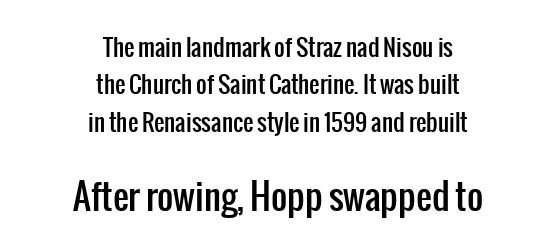
{"serif": "no", "italic": "no", "width": "condensed", "stroke_contrast": "low", "x_height": "medium", "monospaced": "no", "underline": "no", "align": "center", "line_spacing": "normal", "line_spacing_ratio": 1.63, "letter_spacing": "normal", "letter_spacing_em": 0.0, "larger_block": "second", "size_ratio": 1.52, "glyph_px": 35}
